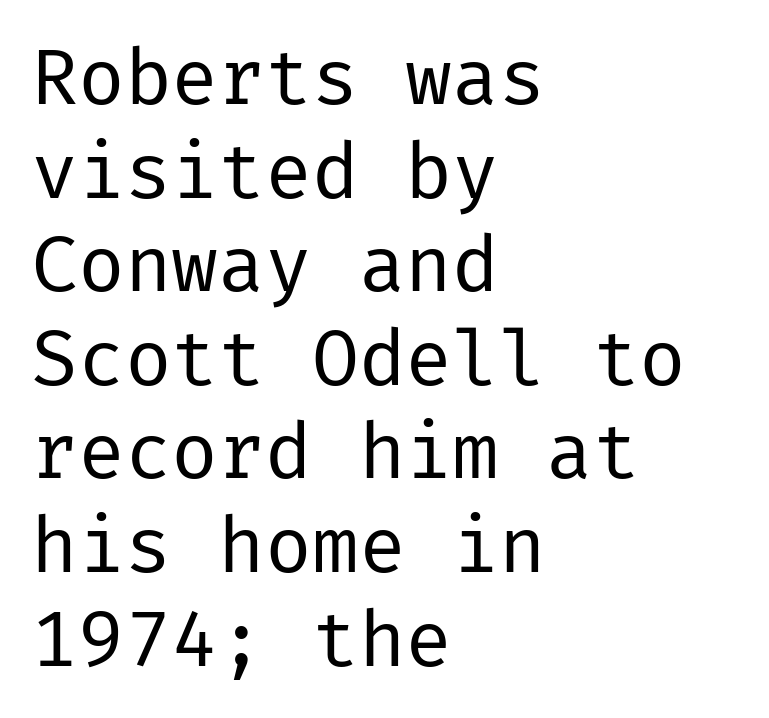
This rendering features lettering with no underline. Here the glyphs are tracked normally, forming tight word shapes. These glyphs show unthickened strokes, regular width or finer. Layout note: lines flush left.
